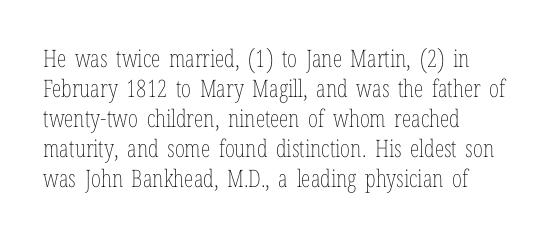
Q: Is the text bold? A: No.
Q: Is the text italic (slanted)? A: No, it is upright.
Q: Is the text underlined? A: No.
Q: Is the spacing between letters normal or unusually wide? A: Normal.
Q: Is the spacing between lines tight, normal or loose? A: Normal.
